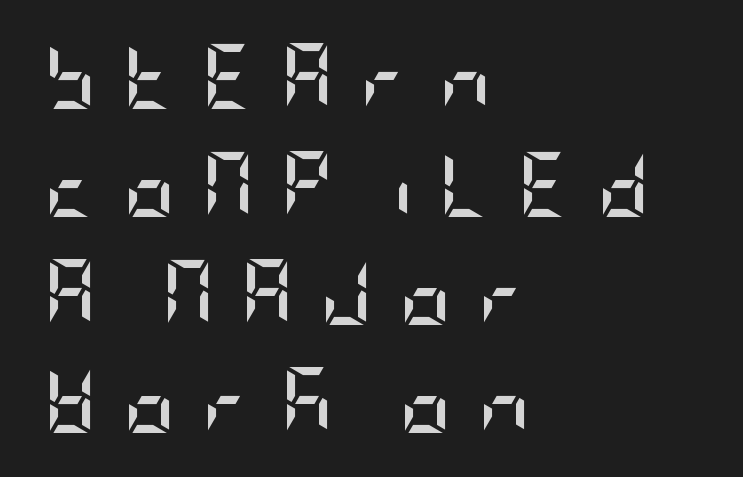
Lines of text with bare space underneath. The paragraph shown leans on its left margin. Rows of type keep a routine distance in the vertical direction. What stands out about the letter spacing? Its width — letters are far apart.
